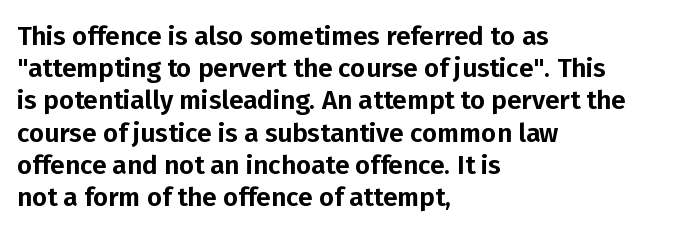
The image shows 26 px text type, upright; set left-aligned, line spacing 1.24x, normal letter spacing, not underlined.
